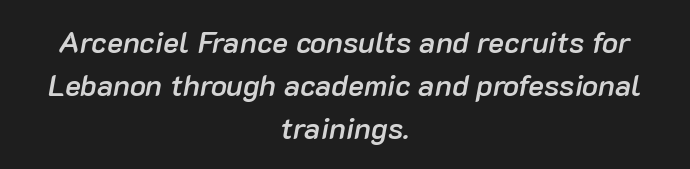
{"italic": "yes", "lean": "right", "slant_degrees": 10, "bold": "semi", "weight": "semibold", "width": "normal", "stroke_contrast": "low", "x_height": "medium", "monospaced": "no", "underline": "no", "align": "center", "line_spacing": "normal", "line_spacing_ratio": 1.44, "letter_spacing": "normal", "letter_spacing_em": 0.0, "glyph_px": 30}
